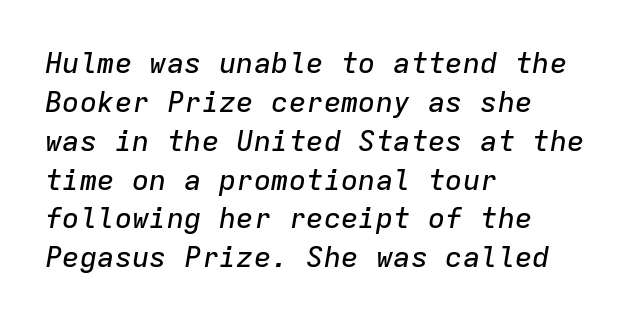
The image shows 29 px text type, italic (leaning right), monospaced; set left-aligned, normal line spacing (1.34x), normal letter spacing, not underlined; low stroke contrast and a medium x-height.
